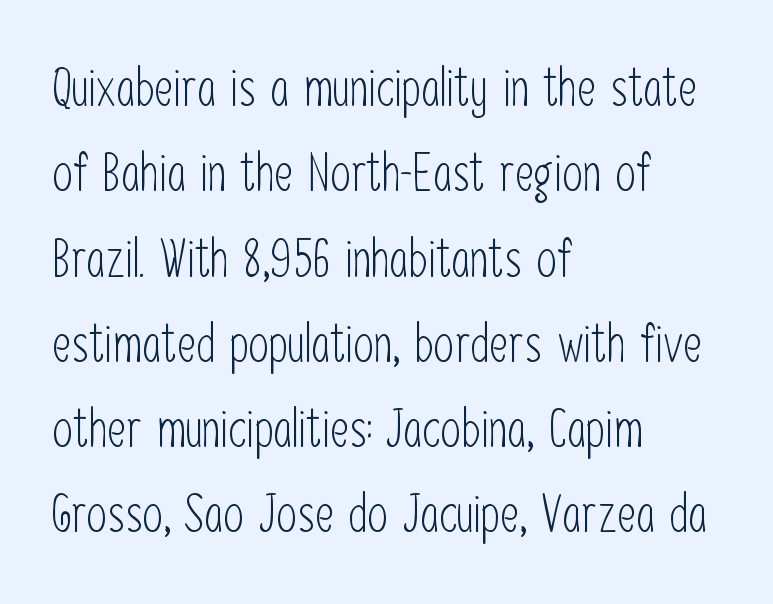
The image shows 52 px light, condensed sans-serif type, upright; set left-aligned, normal line spacing (1.64x), normal letter spacing, not underlined; low stroke contrast and a medium x-height.
